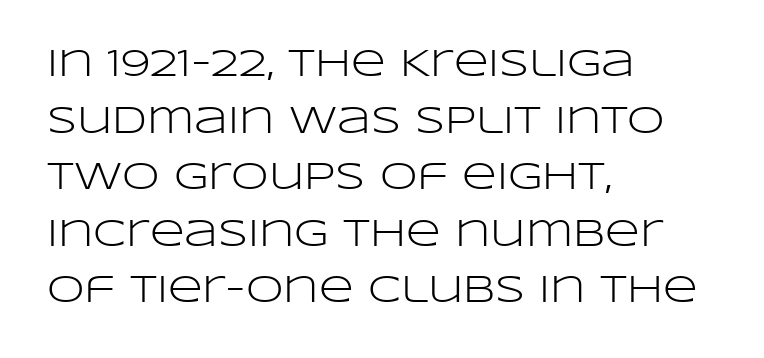
Q: Is the text bold? A: No.
Q: Is the text italic (slanted)? A: No, it is upright.
Q: Is the typeface a serif or a sans-serif typeface? A: Sans-serif.
Q: Is the text underlined? A: No.
Q: How is the paragraph aligned? A: Left-aligned.
Q: Is the spacing between letters normal or unusually wide? A: Normal.
Q: Is the spacing between lines tight, normal or loose? A: Normal.
Q: Width (condensed, normal, or wide)? A: Wide.
Q: Stroke contrast? A: Low.
Q: x-height? A: Large.
Q: Monospaced? A: No.
